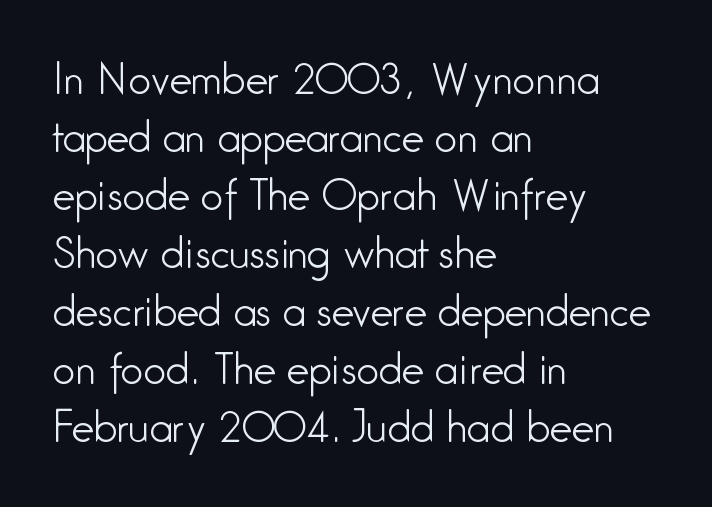
Q: Is the text bold? A: No.
Q: Is the text italic (slanted)? A: No, it is upright.
Q: Is the typeface a serif or a sans-serif typeface? A: Sans-serif.
Q: Is the text underlined? A: No.
Q: How is the paragraph aligned? A: Left-aligned.
Q: Is the spacing between letters normal or unusually wide? A: Normal.
Q: Is the spacing between lines tight, normal or loose? A: Normal.
Q: Width (condensed, normal, or wide)? A: Condensed.
Q: Stroke contrast? A: Low.
Q: x-height? A: Medium.
Q: Monospaced? A: No.
